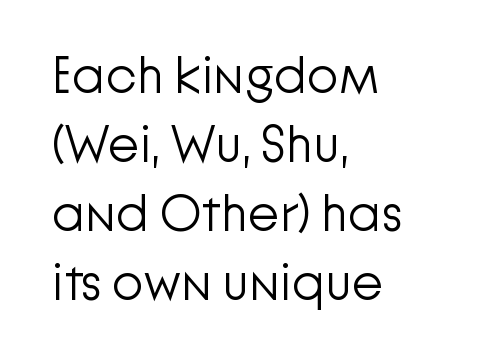
{"serif": "no", "italic": "no", "bold": "no", "weight": "light", "width": "normal", "stroke_contrast": "low", "x_height": "medium", "monospaced": "no", "underline": "no", "align": "left", "line_spacing": "normal", "line_spacing_ratio": 1.35, "letter_spacing": "normal", "letter_spacing_em": 0.0, "glyph_px": 51}
